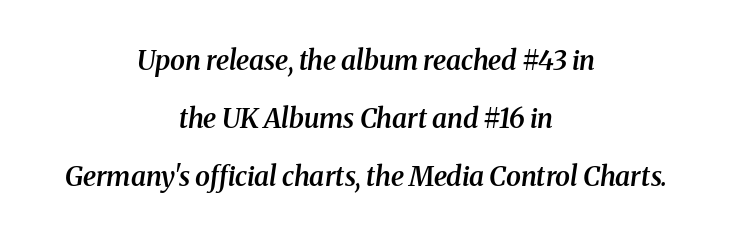
Just letters on the line, the space beneath them empty. If you drew a line through each stem, it would be angled. As a designer I'd log this as weight 600, semibold. A great deal of white space separates one row of letters from the next. The rendering keeps characters at their native spacing. Neither beginnings nor endings align; midpoints do.
